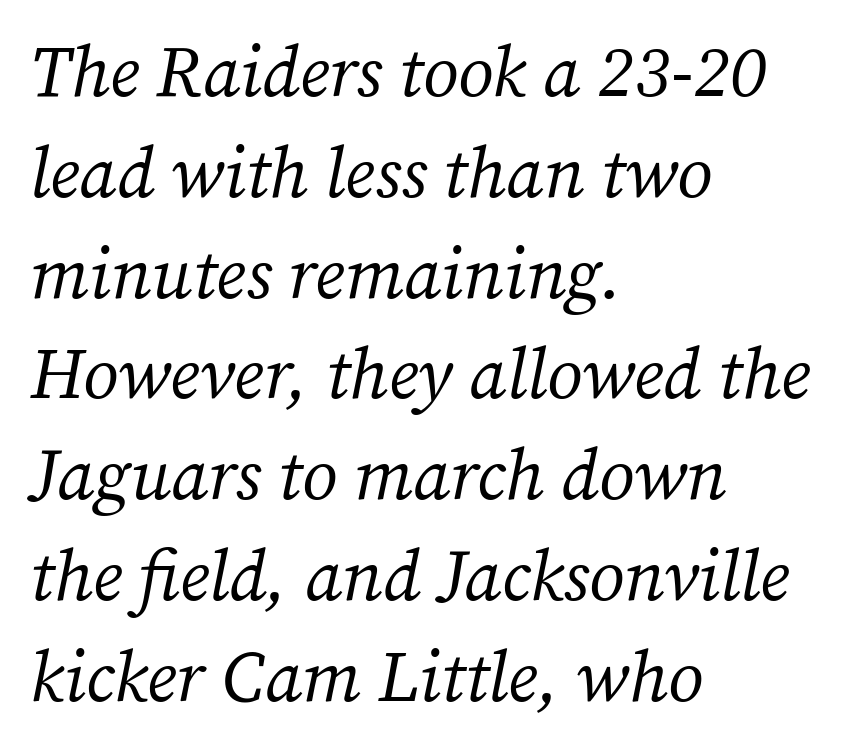
The image shows 72 px regular-weight serif type, italic (leaning right); set left-aligned, normal line spacing (1.4x), normal letter spacing, not underlined; medium stroke contrast and a medium x-height.
